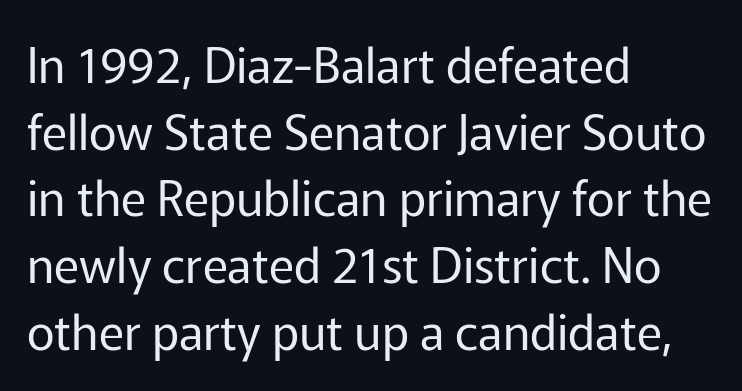
Q: Is the text bold? A: No.
Q: Is the text italic (slanted)? A: No, it is upright.
Q: Is the typeface a serif or a sans-serif typeface? A: Sans-serif.
Q: Is the text underlined? A: No.
Q: How is the paragraph aligned? A: Left-aligned.
Q: Is the spacing between letters normal or unusually wide? A: Normal.
Q: Is the spacing between lines tight, normal or loose? A: Normal.
Q: Width (condensed, normal, or wide)? A: Normal.
Q: Stroke contrast? A: Low.
Q: x-height? A: Medium.
Q: Monospaced? A: No.
